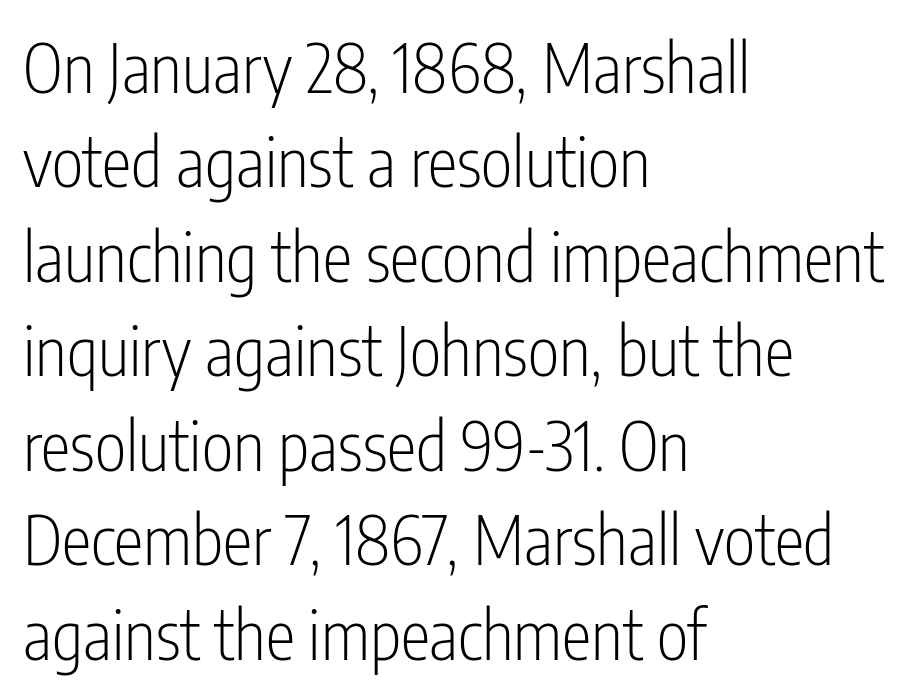
{"serif": "no", "italic": "no", "bold": "no", "weight": "light", "width": "condensed", "stroke_contrast": "low", "x_height": "medium", "monospaced": "no", "underline": "no", "align": "left", "line_spacing": "normal", "line_spacing_ratio": 1.41, "letter_spacing": "normal", "letter_spacing_em": 0.0, "glyph_px": 67}
